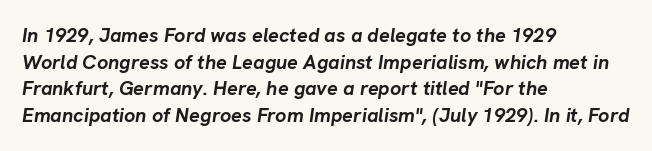
Q: Is the text bold? A: Yes.
Q: Is the text italic (slanted)? A: Yes, it leans right by about 8 degrees.
Q: Is the text underlined? A: No.
Q: How is the paragraph aligned? A: Left-aligned.
Q: Is the spacing between letters normal or unusually wide? A: Normal.
Q: Is the spacing between lines tight, normal or loose? A: Normal.
